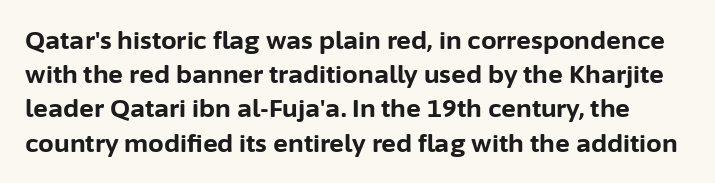
Typographic density is high because the face is bold. The gap between lines stays unmarked. Summary of vertical rhythm: regular, with standard interline spacing. Short note: letters normally spaced.
